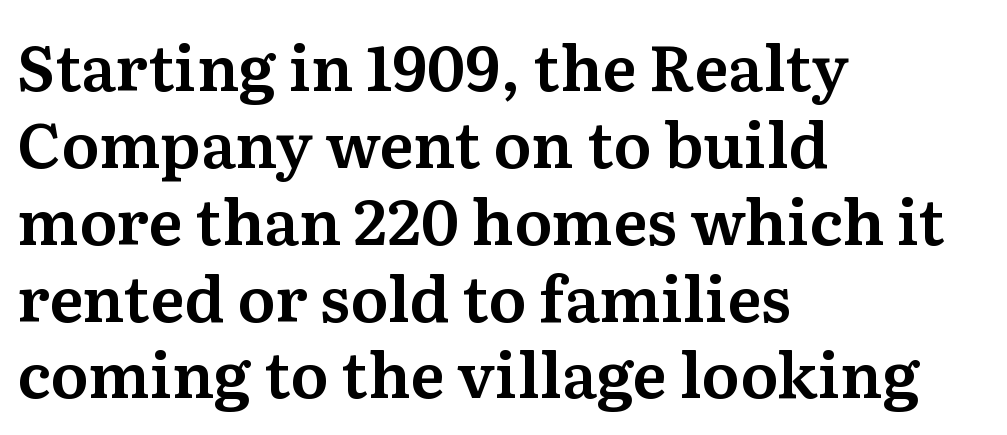
The image shows 63 px serif type, upright; set left-aligned, line spacing 1.22x, normal letter spacing, not underlined; medium stroke contrast and a medium x-height.
